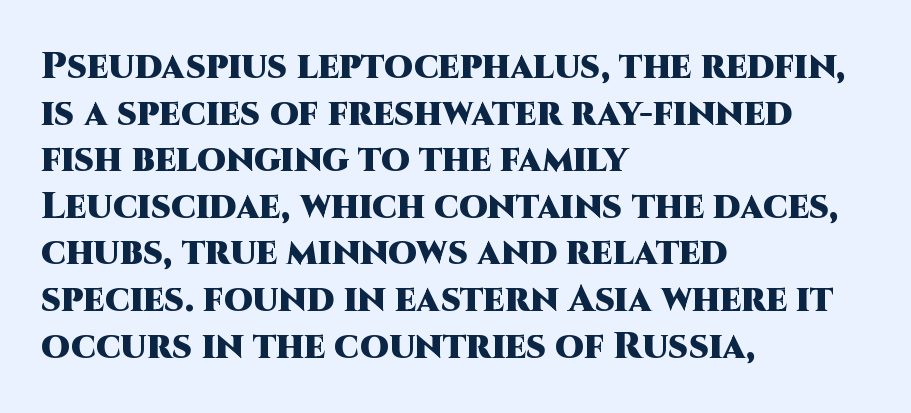
Q: Is the text bold? A: Yes.
Q: Is the text italic (slanted)? A: No, it is upright.
Q: Is the typeface a serif or a sans-serif typeface? A: Sans-serif.
Q: Is the text underlined? A: No.
Q: How is the paragraph aligned? A: Left-aligned.
Q: Is the spacing between letters normal or unusually wide? A: Normal.
Q: Is the spacing between lines tight, normal or loose? A: Normal.
Q: Width (condensed, normal, or wide)? A: Normal.
Q: Stroke contrast? A: High.
Q: x-height? A: Large.
Q: Monospaced? A: No.
